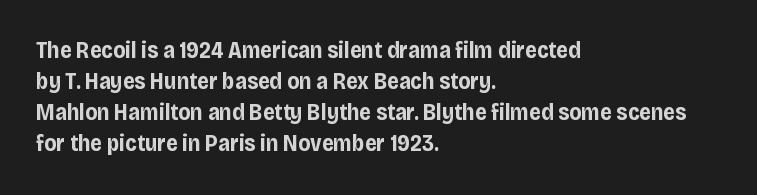
{"italic": "no", "bold": "yes", "underline": "no", "align": "left", "line_spacing": "normal", "line_spacing_ratio": 1.35, "letter_spacing": "normal", "letter_spacing_em": 0.0, "glyph_px": 23}
